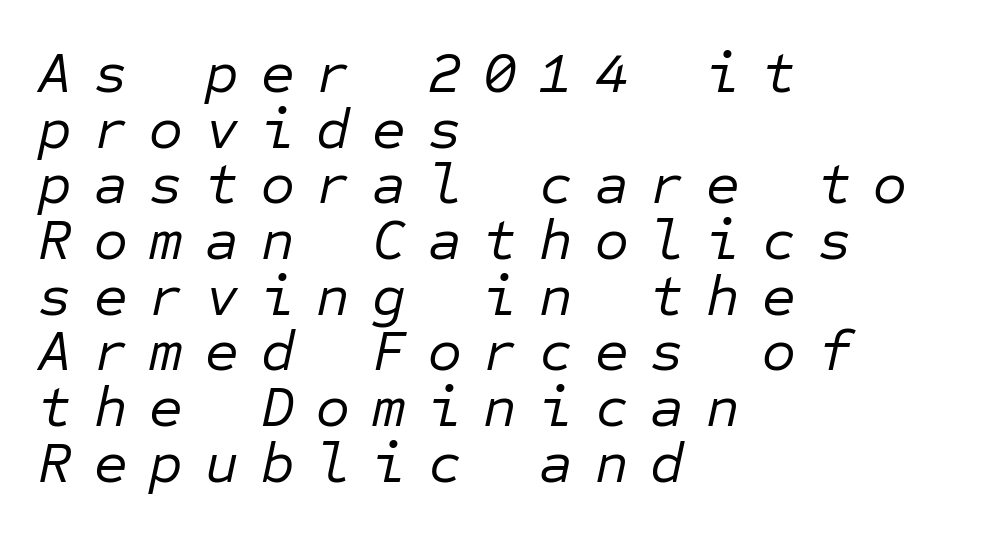
The image shows 58 px regular-weight type, italic (leaning right), monospaced; set left-aligned, tight line spacing (0.96x), unusually wide letter spacing (+0.38 em), not underlined; low stroke contrast and a medium x-height.
